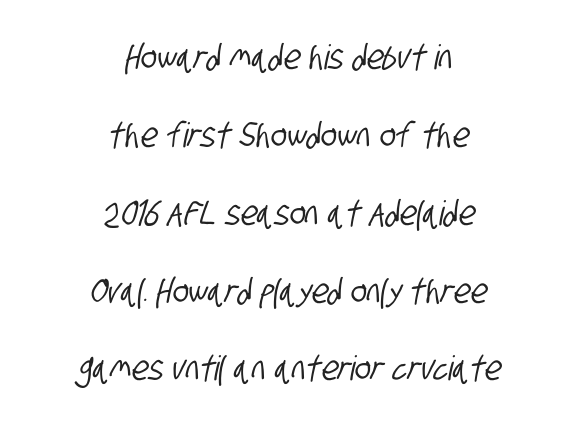
Letter spacing: default. In terms of leading, this rendering errs on the spacious side. Each letter keeps its own natural width here, so spacing adapts to shape. Which margin do the lines hug? Neither — every line sits in the middle.
